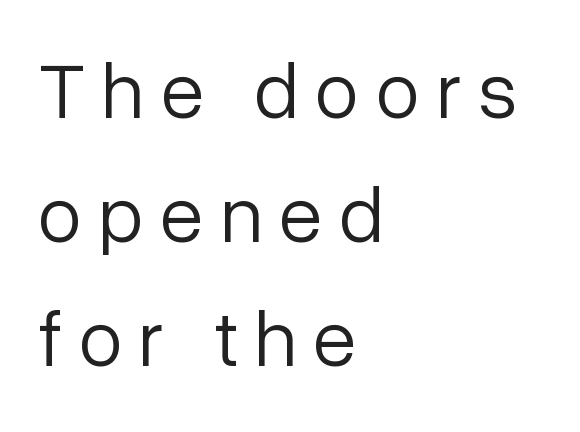
In CSS terms this would be text-align: left. Underlining? Definitely not there. Do the characters align in a grid? No, the font is proportional. The line texture is sparse and dotted thanks to wide tracking.
